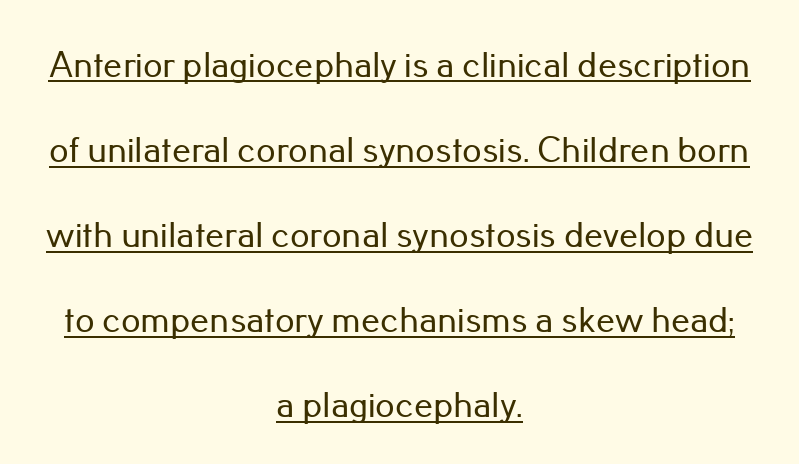
{"serif": "no", "italic": "no", "width": "normal", "stroke_contrast": "low", "x_height": "small", "monospaced": "no", "underline": "yes", "align": "center", "line_spacing": "loose", "line_spacing_ratio": 2.24, "letter_spacing": "normal", "letter_spacing_em": 0.0, "glyph_px": 38}
